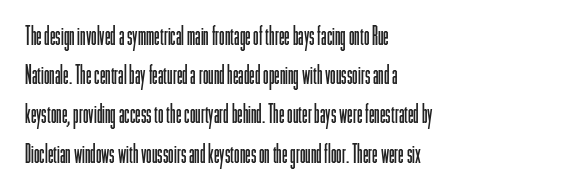
Is this a heavy cut? Hardly; it is regular or lighter. In CSS terms this would be text-align: left. Words appear dense and cohesive because spacing is normal. The gap between lines stays unmarked. Reading down the column, the eye jumps a familiar distance to each next line. This is roman type, the default non-slanted kind.
